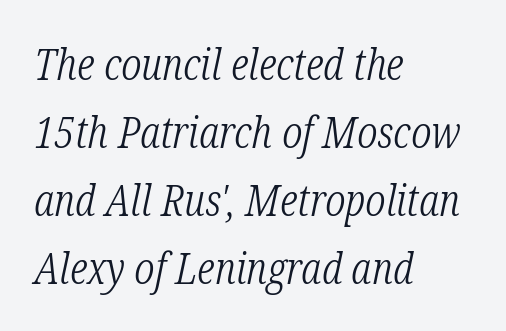
{"serif": "yes", "italic": "yes", "lean": "right", "slant_degrees": 12, "bold": "no", "weight": "light", "width": "condensed", "stroke_contrast": "low", "x_height": "medium", "monospaced": "no", "underline": "no", "align": "left", "line_spacing": "normal", "line_spacing_ratio": 1.58, "letter_spacing": "normal", "letter_spacing_em": 0.0, "glyph_px": 43}
